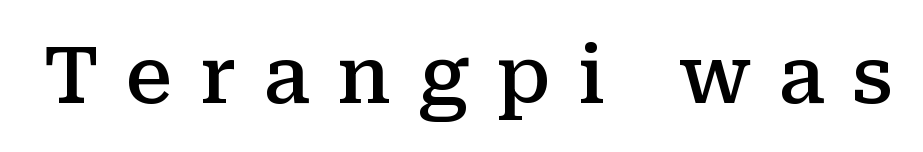
{"serif": "yes", "italic": "no", "bold": "semi", "weight": "semibold", "width": "normal", "stroke_contrast": "medium", "x_height": "medium", "monospaced": "no", "underline": "no", "letter_spacing": "wide", "letter_spacing_em": 0.34, "glyph_px": 79}
